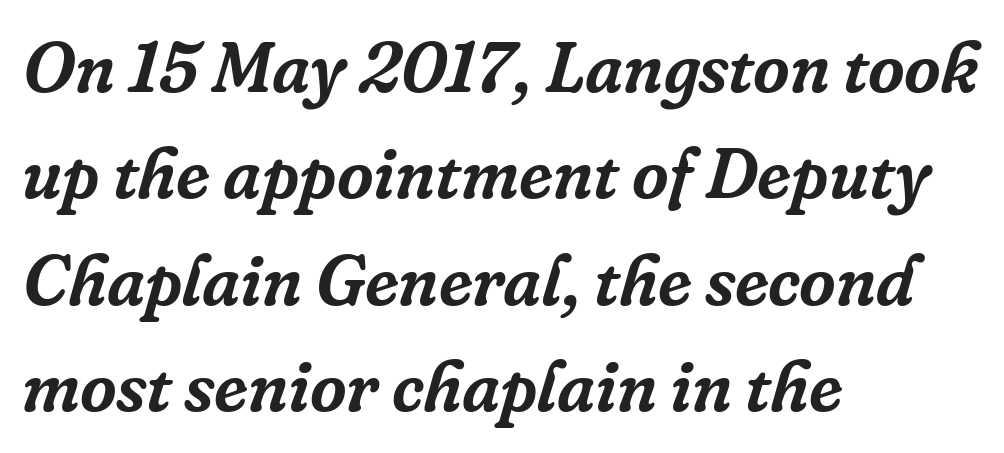
{"serif": "yes", "italic": "yes", "lean": "right", "slant_degrees": 16, "width": "normal", "stroke_contrast": "low", "x_height": "medium", "monospaced": "no", "underline": "no", "align": "left", "line_spacing": "normal", "line_spacing_ratio": 1.5, "letter_spacing": "normal", "letter_spacing_em": 0.0, "glyph_px": 71}
